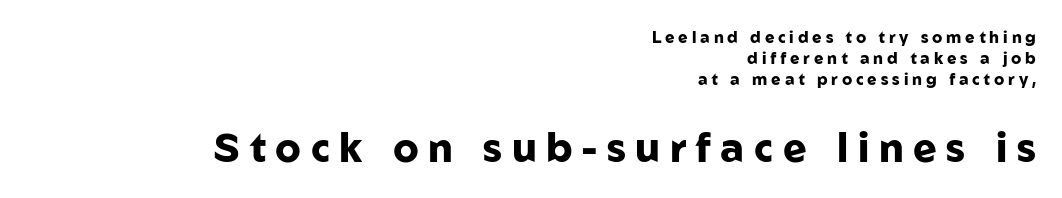
Q: Is the text bold? A: Yes.
Q: Is the text italic (slanted)? A: No, it is upright.
Q: Is the typeface a serif or a sans-serif typeface? A: Sans-serif.
Q: Is the text underlined? A: No.
Q: How is the paragraph aligned? A: Right-aligned.
Q: Is the spacing between letters normal or unusually wide? A: Unusually wide.
Q: Is the spacing between lines tight, normal or loose? A: Normal.
Q: Which block of text is set in a larger size, the first (top) or the second (bottom)? A: The second (bottom) one.
Q: Width (condensed, normal, or wide)? A: Normal.
Q: Stroke contrast? A: Low.
Q: x-height? A: Medium.
Q: Monospaced? A: No.
